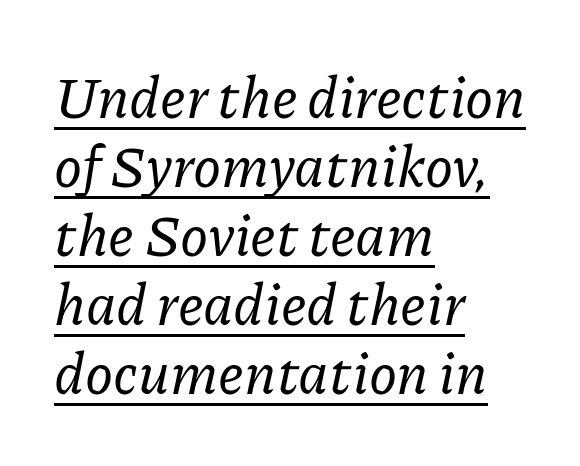
The image shows 57 px serif type, italic (leaning right); set left-aligned, line spacing 1.21x, normal letter spacing, underlined; low stroke contrast and a medium x-height.
